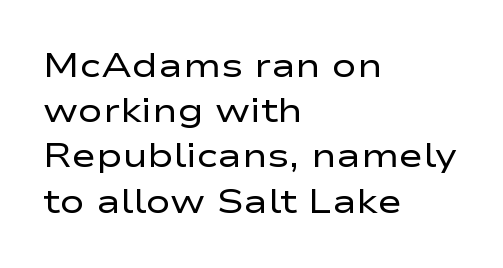
The image shows 33 px regular-weight, wide sans-serif type, upright; set left-aligned, normal line spacing (1.37x), normal letter spacing, not underlined; low stroke contrast and a medium x-height.
